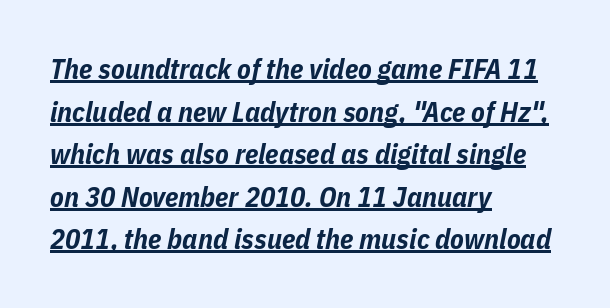
Q: Is the text bold? A: Yes.
Q: Is the text italic (slanted)? A: Yes, it leans right by about 11 degrees.
Q: Is the text underlined? A: Yes.
Q: How is the paragraph aligned? A: Left-aligned.
Q: Is the spacing between letters normal or unusually wide? A: Normal.
Q: Is the spacing between lines tight, normal or loose? A: Normal.
Q: Width (condensed, normal, or wide)? A: Condensed.
Q: Stroke contrast? A: Low.
Q: x-height? A: Medium.
Q: Monospaced? A: No.
